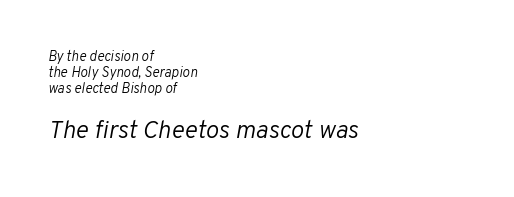
{"italic": "yes", "lean": "right", "slant_degrees": 10, "bold": "no", "underline": "no", "align": "left", "line_spacing": "tight", "line_spacing_ratio": 1.13, "letter_spacing": "normal", "letter_spacing_em": 0.0, "larger_block": "second", "size_ratio": 1.79, "glyph_px": 25}
